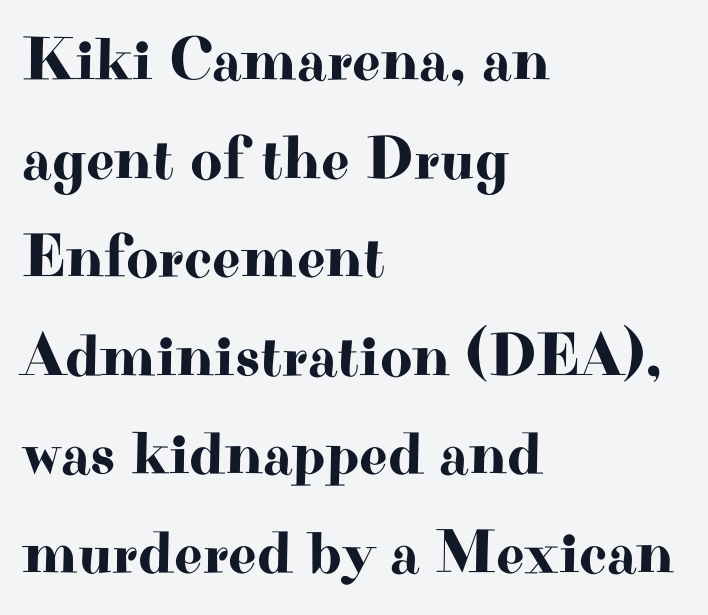
Each line starts at the same left margin while the right side varies. In terms of letterspacing, this is plain default setting. A typesetter would label this face a serif. Do the letters lean? They stand straight. Quick note: interline space is typical.
